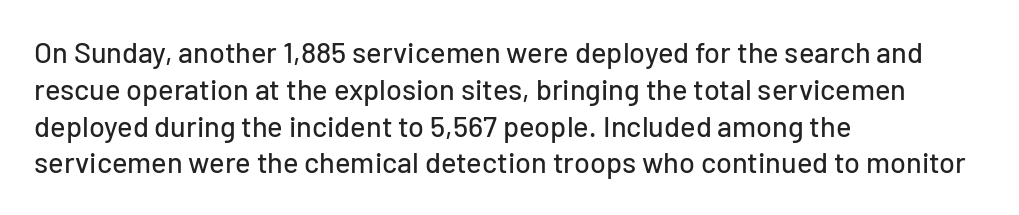
Students, note that the glyphs here touch the page at normal intervals. Lines of text with bare space underneath. Think of a printed novel: that variable character pitch is what you see here. Look at the bottom of the vertical strokes: they stop flat, with no serifs.
